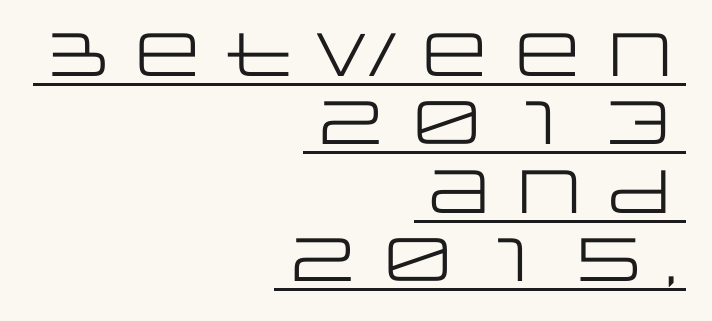
This is underlined copy, the kind a proofreader might mark for attention. Rendered with straight, roman letterforms. Note: no serifs on the glyphs. No chunkiness to these letters — they're not bold. Interline gaps are noticeably narrow in this sample.
